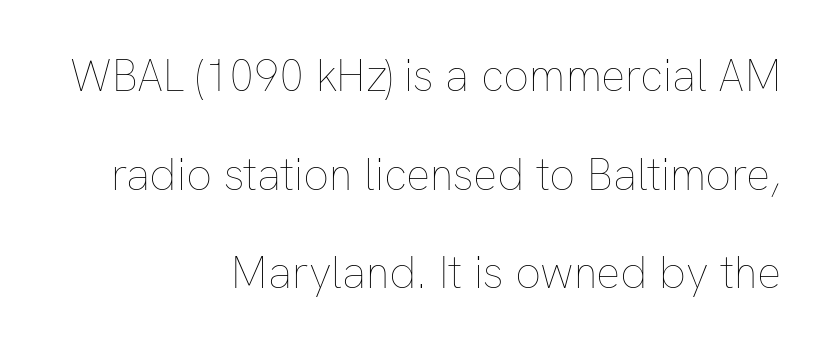
Do the letters lean? They stand straight. Notice how the passage keeps a crisp vertical edge on the right only. What's the leading like? Stretched, with rows far apart. Each word holds together tightly as a unit, with standard inter-letter gaps. The cut favours lightness, reaching ordinary text weight at its darkest.
